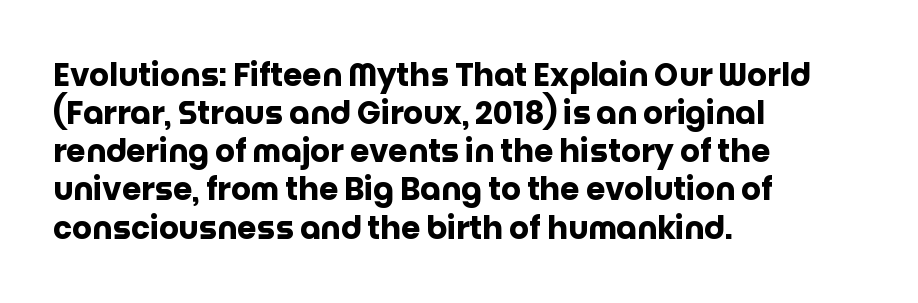
{"serif": "no", "italic": "no", "bold": "yes", "weight": "heavy", "width": "normal", "stroke_contrast": "low", "x_height": "large", "monospaced": "no", "underline": "no", "align": "left", "line_spacing_ratio": 1.23, "letter_spacing": "normal", "letter_spacing_em": 0.0, "glyph_px": 31}
